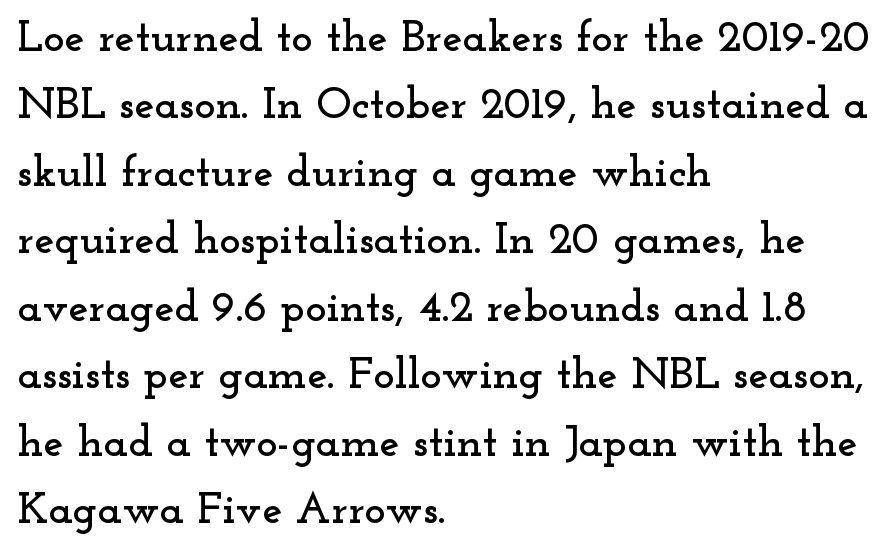
Letterform terminals end in serifs throughout the passage. Unlike italic type, these characters show no tilt at all. You could call the tracking neutral — neither tight nor loose. Normally led — the rows are evenly, conventionally spaced.
